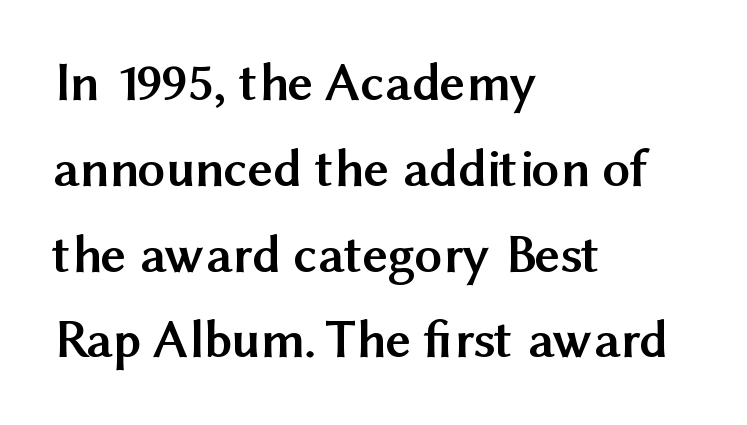
{"serif": "no", "italic": "no", "bold": "yes", "weight": "semibold", "width": "normal", "stroke_contrast": "medium", "x_height": "medium", "monospaced": "no", "underline": "no", "align": "left", "line_spacing": "normal", "line_spacing_ratio": 1.56, "letter_spacing": "normal", "letter_spacing_em": 0.0, "glyph_px": 55}
